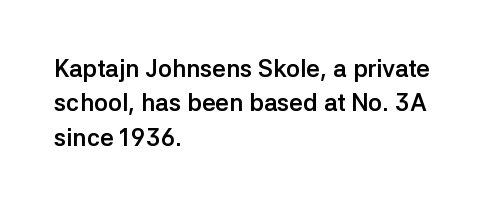
Q: Is the text bold? A: Yes.
Q: Is the text italic (slanted)? A: No, it is upright.
Q: Is the text underlined? A: No.
Q: How is the paragraph aligned? A: Left-aligned.
Q: Is the spacing between letters normal or unusually wide? A: Normal.
Q: Is the spacing between lines tight, normal or loose? A: Normal.
